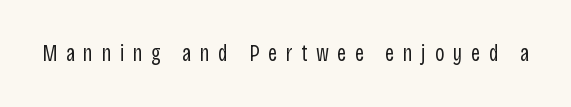
The letterforms stand isolated, each surrounded by extra space. Honestly, there is no underline to notice here at all. The font's upright variant was chosen for this text. The font sits on the lighter half of the weight spectrum, regular included.
